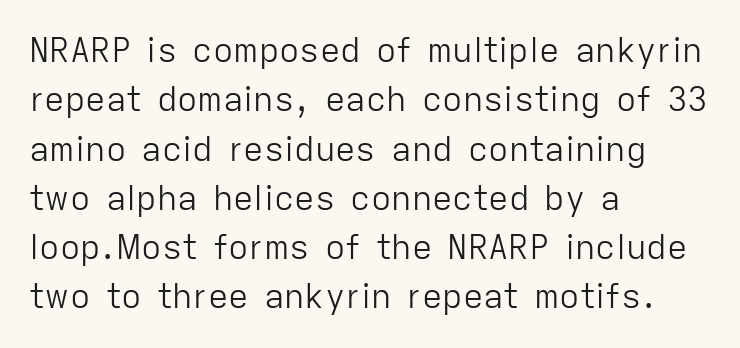
This block has exactly the height ordinary leading produces. The typeface chosen for these lines omits serifs. A student would call this left alignment; a typographer would say flush left, rag right. The passage shown is typed in a proportional face where columns would drift. Bold? No — there's no thickening of the strokes. You can tell it's not italic because the verticals are truly vertical.
